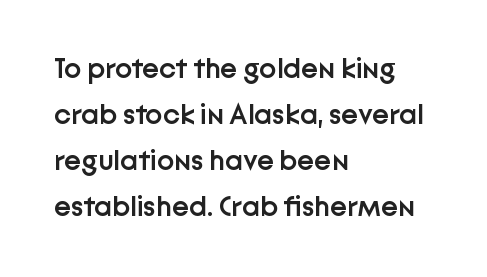
The image shows 29 px semibold sans-serif type, upright; set left-aligned, normal line spacing (1.59x), normal letter spacing, not underlined; low stroke contrast and a medium x-height.
